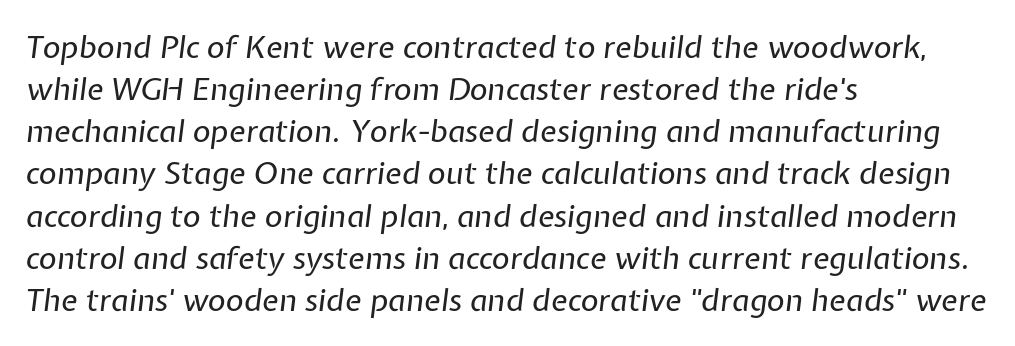
You could not count columns in this text — the font is proportionally spaced. Short note: letters normally spaced. The typesetter chose a ragged-right arrangement here. A light-to-regular cut is what we see here.
